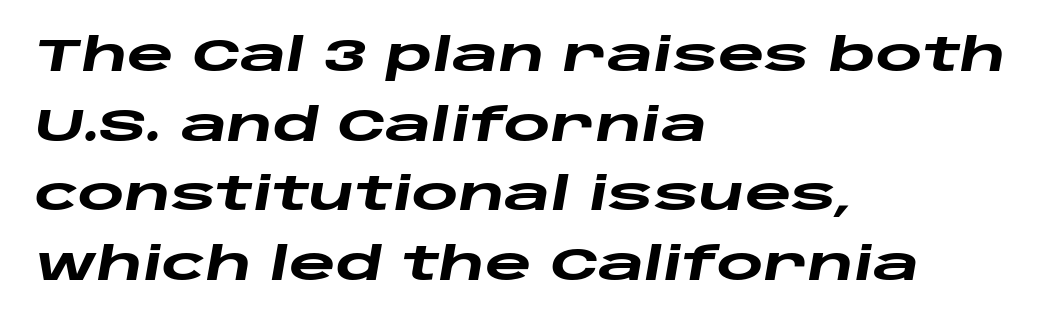
In terms of posture, this sample is oblique. The words here are not underlined. A typesetter would call this proportional, since set widths differ per character. The letterforms sit shoulder to shoulder at normal distance.
